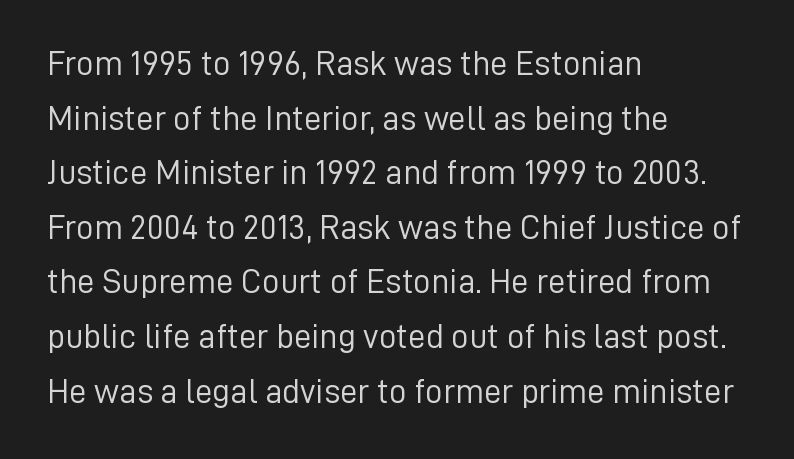
Q: Is the text bold? A: No.
Q: Is the text italic (slanted)? A: No, it is upright.
Q: Is the typeface a serif or a sans-serif typeface? A: Sans-serif.
Q: Is the text underlined? A: No.
Q: How is the paragraph aligned? A: Left-aligned.
Q: Is the spacing between letters normal or unusually wide? A: Normal.
Q: Is the spacing between lines tight, normal or loose? A: Normal.
Q: Width (condensed, normal, or wide)? A: Normal.
Q: Stroke contrast? A: Low.
Q: x-height? A: Medium.
Q: Monospaced? A: No.
